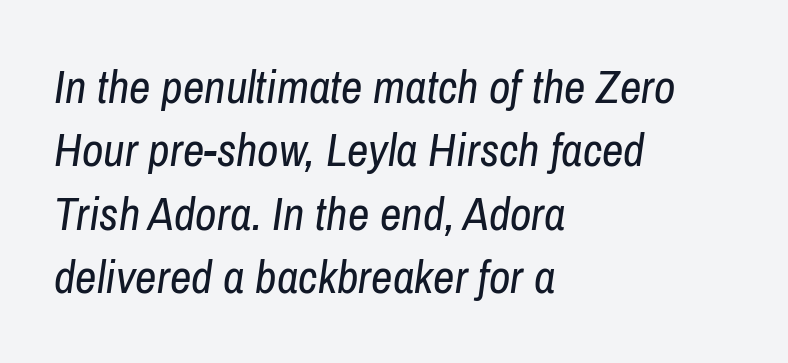
Q: Is the text bold? A: No.
Q: Is the text italic (slanted)? A: Yes, it leans right by about 8 degrees.
Q: Is the text underlined? A: No.
Q: How is the paragraph aligned? A: Left-aligned.
Q: Is the spacing between letters normal or unusually wide? A: Normal.
Q: Is the spacing between lines tight, normal or loose? A: Normal.
Q: Width (condensed, normal, or wide)? A: Condensed.
Q: Stroke contrast? A: Low.
Q: x-height? A: Medium.
Q: Monospaced? A: No.
